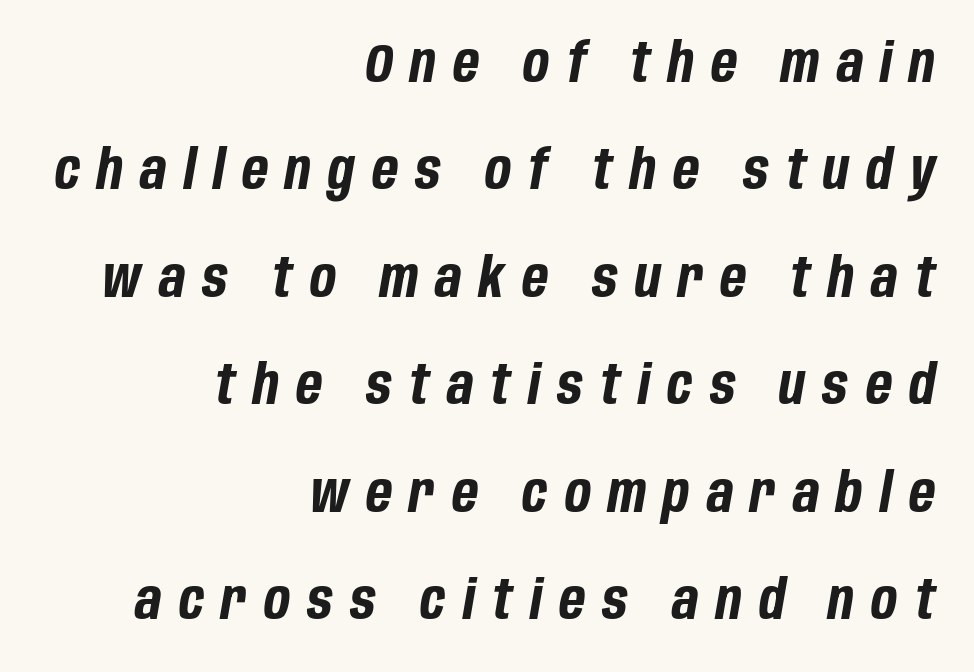
Q: Is the text bold? A: Yes.
Q: Is the text italic (slanted)? A: Yes, it leans right by about 10 degrees.
Q: Is the text underlined? A: No.
Q: How is the paragraph aligned? A: Right-aligned.
Q: Is the spacing between letters normal or unusually wide? A: Unusually wide.
Q: Is the spacing between lines tight, normal or loose? A: Loose.
Q: Width (condensed, normal, or wide)? A: Condensed.
Q: Stroke contrast? A: Low.
Q: x-height? A: Large.
Q: Monospaced? A: No.
